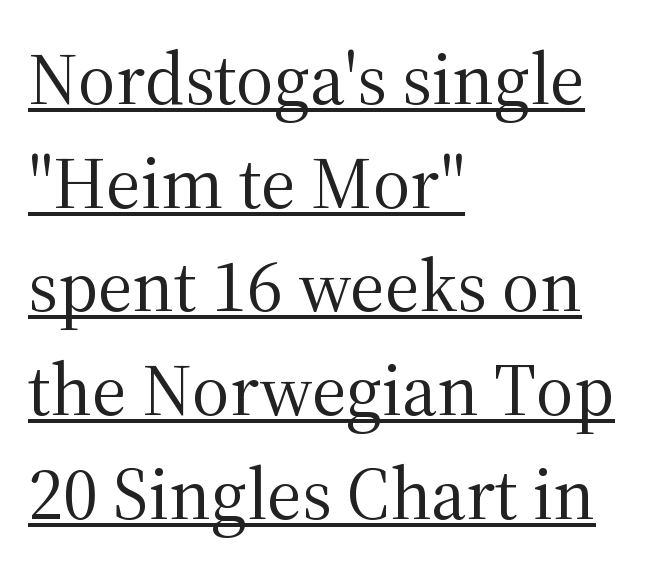
Q: Is the text bold? A: No.
Q: Is the text italic (slanted)? A: No, it is upright.
Q: Is the typeface a serif or a sans-serif typeface? A: Serif.
Q: Is the text underlined? A: Yes.
Q: How is the paragraph aligned? A: Left-aligned.
Q: Is the spacing between letters normal or unusually wide? A: Normal.
Q: Is the spacing between lines tight, normal or loose? A: Normal.
Q: Width (condensed, normal, or wide)? A: Normal.
Q: Stroke contrast? A: Medium.
Q: x-height? A: Medium.
Q: Monospaced? A: No.
